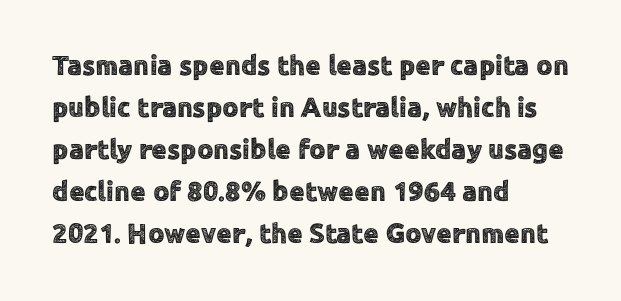
Line spacing here is normal. Short and long lines alike share a common starting point at left. The glyphs in this specimen are sans serif. Check the space under the baseline: it is left empty. The letters stand straight up with perfectly vertical stems. Do the characters align in a grid? No, the font is proportional.
